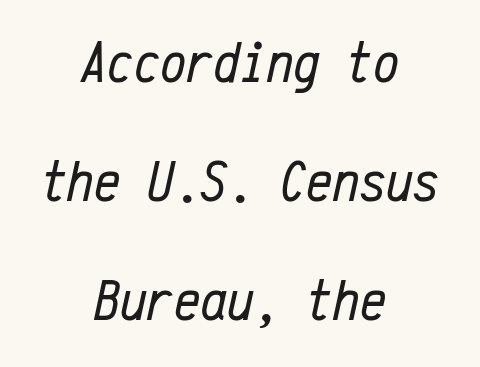
Q: Is the text bold? A: No.
Q: Is the text italic (slanted)? A: Yes, it leans right by about 12 degrees.
Q: Is the text underlined? A: No.
Q: How is the paragraph aligned? A: Centered.
Q: Is the spacing between letters normal or unusually wide? A: Normal.
Q: Is the spacing between lines tight, normal or loose? A: Loose.
Q: Width (condensed, normal, or wide)? A: Condensed.
Q: Stroke contrast? A: Low.
Q: x-height? A: Medium.
Q: Monospaced? A: Yes.
